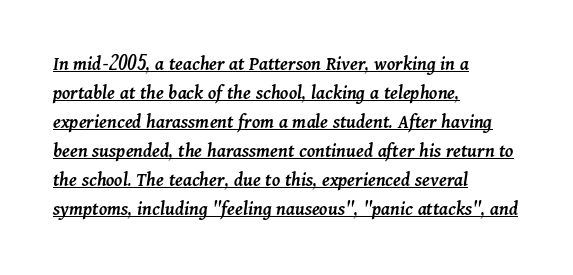
The image shows 20 px text type, italic (leaning right); set left-aligned, normal line spacing (1.45x), normal letter spacing, underlined.
